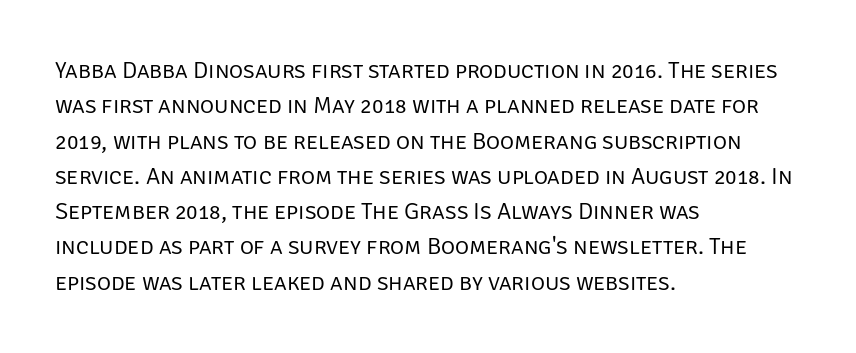
The image shows 24 px text type, upright; set left-aligned, normal line spacing (1.47x), normal letter spacing, not underlined.
